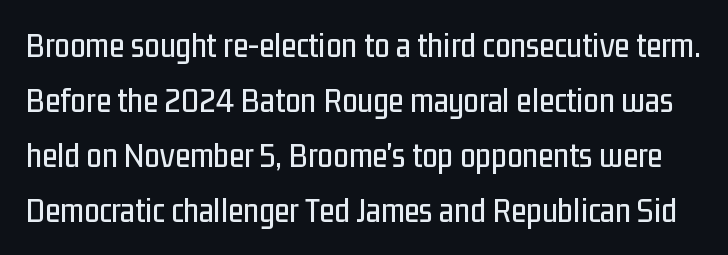
The passage shown has conventional tracking throughout. If you measured baseline to baseline, you'd find a middling distance. Nobody drew a line under any word here. Are there feet on the stems? There aren't — it's a sans. Proportional: the letters do not fall into vertical columns. The font's upright variant was chosen for this text.
